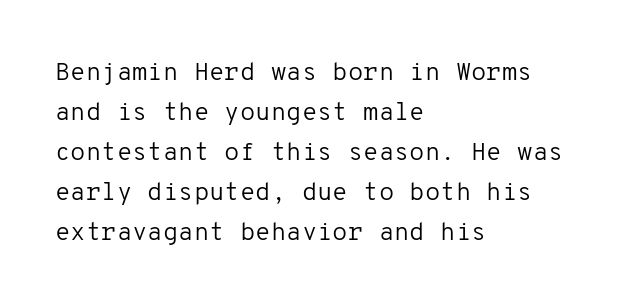
Q: Is the text bold? A: No.
Q: Is the text italic (slanted)? A: No, it is upright.
Q: Is the text underlined? A: No.
Q: How is the paragraph aligned? A: Left-aligned.
Q: Is the spacing between letters normal or unusually wide? A: Normal.
Q: Is the spacing between lines tight, normal or loose? A: Normal.
